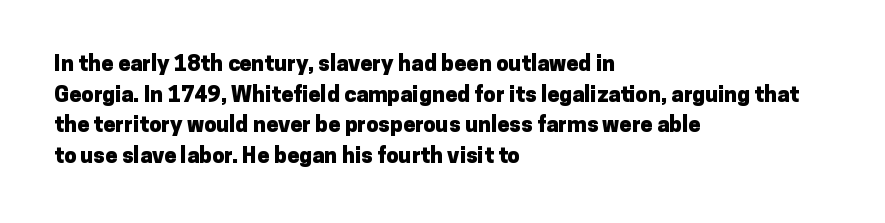
{"italic": "no", "bold": "yes", "underline": "no", "align": "left", "line_spacing": "normal", "line_spacing_ratio": 1.39, "letter_spacing": "normal", "letter_spacing_em": 0.0, "glyph_px": 22}
